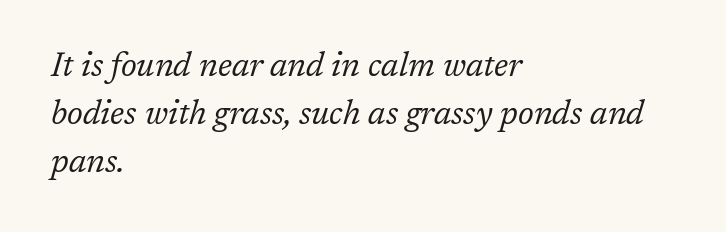
{"serif": "yes", "italic": "yes", "lean": "right", "slant_degrees": 17, "bold": "no", "weight": "regular", "width": "normal", "stroke_contrast": "low", "x_height": "medium", "monospaced": "no", "underline": "no", "align": "left", "line_spacing": "normal", "line_spacing_ratio": 1.45, "letter_spacing": "normal", "letter_spacing_em": 0.0, "glyph_px": 33}
